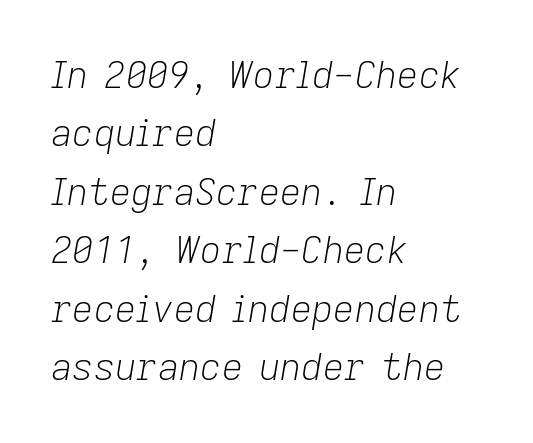
{"italic": "yes", "lean": "right", "slant_degrees": 9, "bold": "no", "weight": "light", "width": "normal", "stroke_contrast": "low", "x_height": "medium", "monospaced": "no", "underline": "no", "align": "left", "line_spacing": "normal", "line_spacing_ratio": 1.58, "letter_spacing": "normal", "letter_spacing_em": 0.0, "glyph_px": 37}
